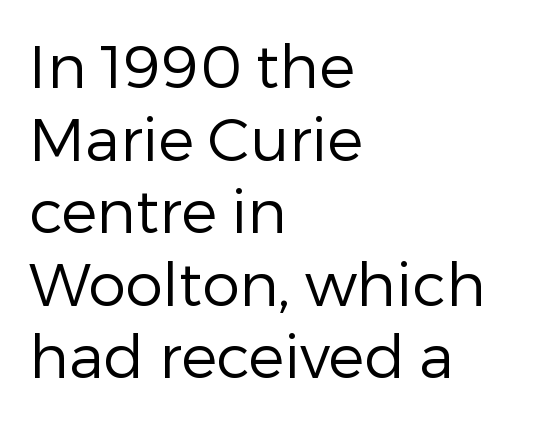
Compared with typical body copy, the letter spacing here is the same. Line starts are locked; line ends wander. The space directly below the letters is spotless. To sum up the face: it is a sans, with no serifs. Do the letters lean? They stand straight. Think standard paragraph weight, or any step lighter than that.
